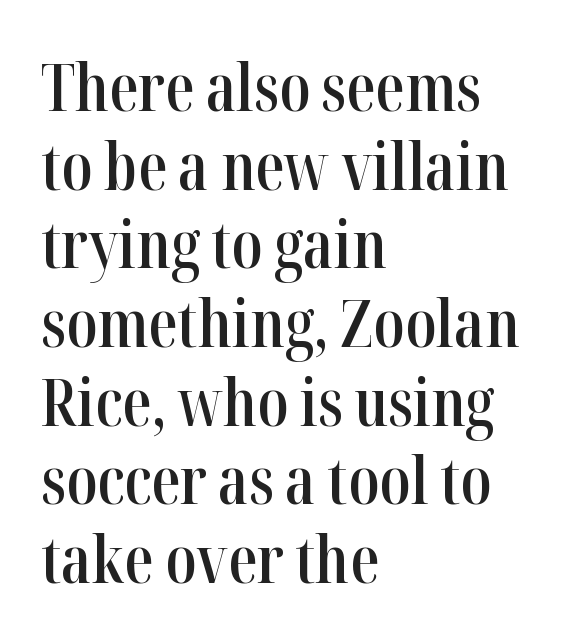
The image shows 65 px semibold, condensed serif type, upright; set left-aligned, line spacing 1.21x, normal letter spacing, not underlined; high stroke contrast and a medium x-height.
